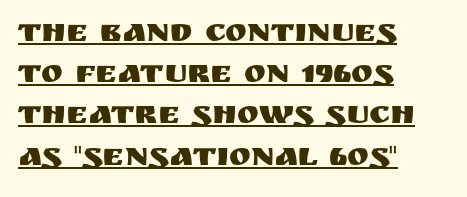
Is the block centered? No — it sits flush against the left margin. The font family rendered here belongs to the sans-serif group. Tracking here is standard; glyphs follow each other at the usual distance. You could not count columns in this text — the font is proportionally spaced. Has an underline been added? It has.
